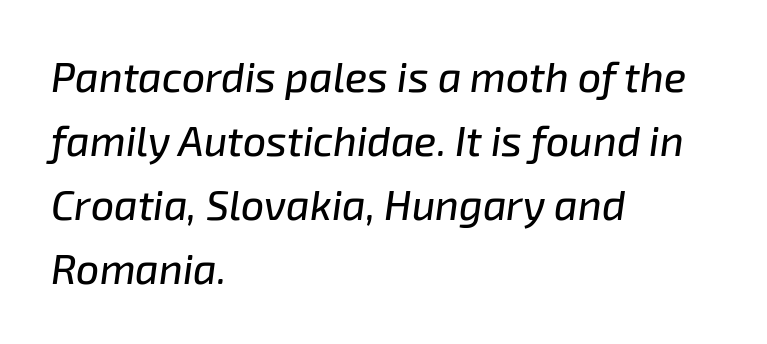
{"italic": "yes", "lean": "right", "slant_degrees": 8, "width": "normal", "stroke_contrast": "low", "x_height": "medium", "monospaced": "no", "underline": "no", "align": "left", "line_spacing": "normal", "line_spacing_ratio": 1.56, "letter_spacing": "normal", "letter_spacing_em": 0.0, "glyph_px": 41}
